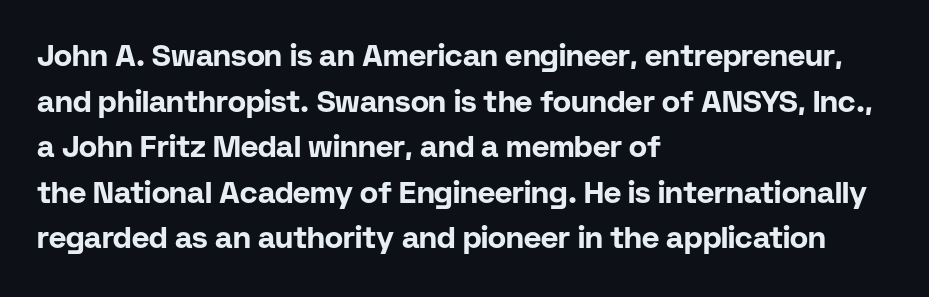
Q: Is the text bold? A: Yes.
Q: Is the text italic (slanted)? A: No, it is upright.
Q: Is the typeface a serif or a sans-serif typeface? A: Sans-serif.
Q: Is the text underlined? A: No.
Q: How is the paragraph aligned? A: Left-aligned.
Q: Is the spacing between letters normal or unusually wide? A: Normal.
Q: Is the spacing between lines tight, normal or loose? A: Normal.
Q: Width (condensed, normal, or wide)? A: Normal.
Q: Stroke contrast? A: Low.
Q: x-height? A: Medium.
Q: Monospaced? A: No.
